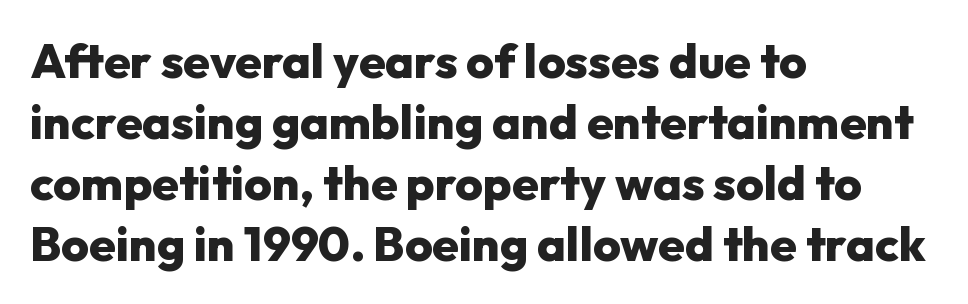
The image shows 48 px heavy sans-serif type, upright; set left-aligned, normal line spacing (1.27x), normal letter spacing, not underlined; low stroke contrast and a medium x-height.
